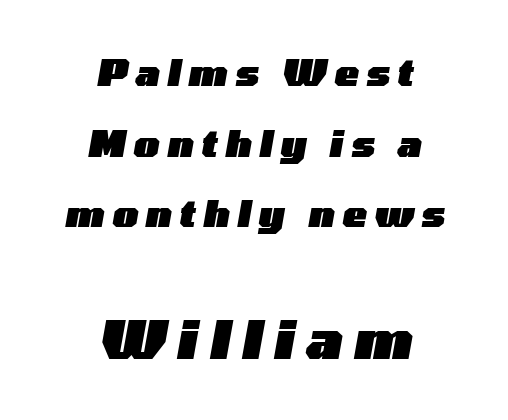
The image shows 54 px heavy, wide type, italic (leaning right); set centered, loose line spacing (1.96x), unusually wide letter spacing (+0.22 em), not underlined; the second (bottom) block is 1.5x larger; low stroke contrast and a medium x-height.
